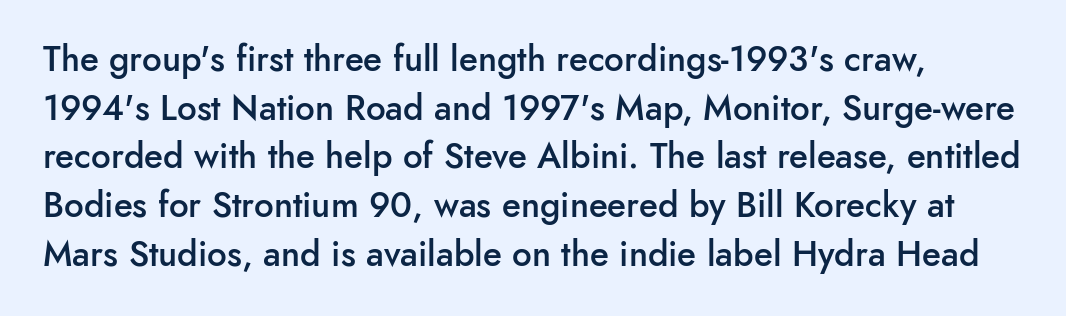
Q: Is the text bold? A: Semi-bold.
Q: Is the text italic (slanted)? A: No, it is upright.
Q: Is the typeface a serif or a sans-serif typeface? A: Sans-serif.
Q: Is the text underlined? A: No.
Q: Is the spacing between letters normal or unusually wide? A: Normal.
Q: Is the spacing between lines tight, normal or loose? A: Normal.
Q: Width (condensed, normal, or wide)? A: Normal.
Q: Stroke contrast? A: Low.
Q: x-height? A: Small.
Q: Monospaced? A: No.
